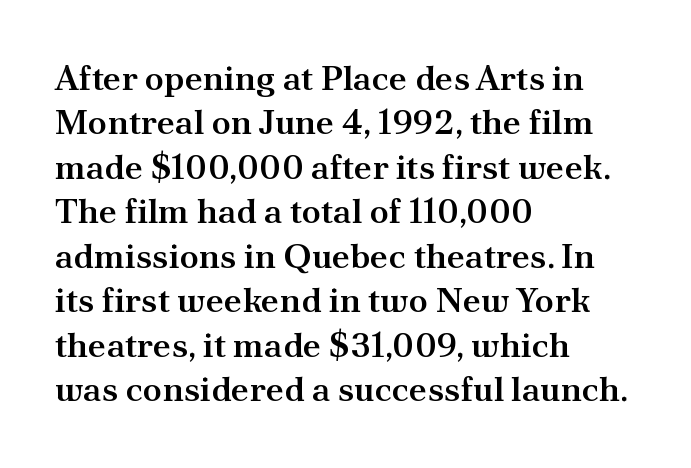
The image shows 35 px semibold serif type, upright; set left-aligned, normal line spacing (1.27x), normal letter spacing, not underlined; medium stroke contrast and a small x-height.
